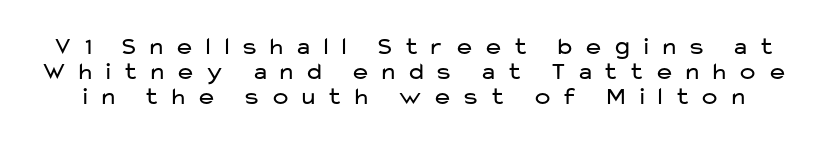
Leading is clearly below the norm, producing a dense column. Ink coverage per letter is moderate at most. The lettering stays uniformly vertical, giving the passage a roman look. Glance below the letters and you will spot only blank space.
